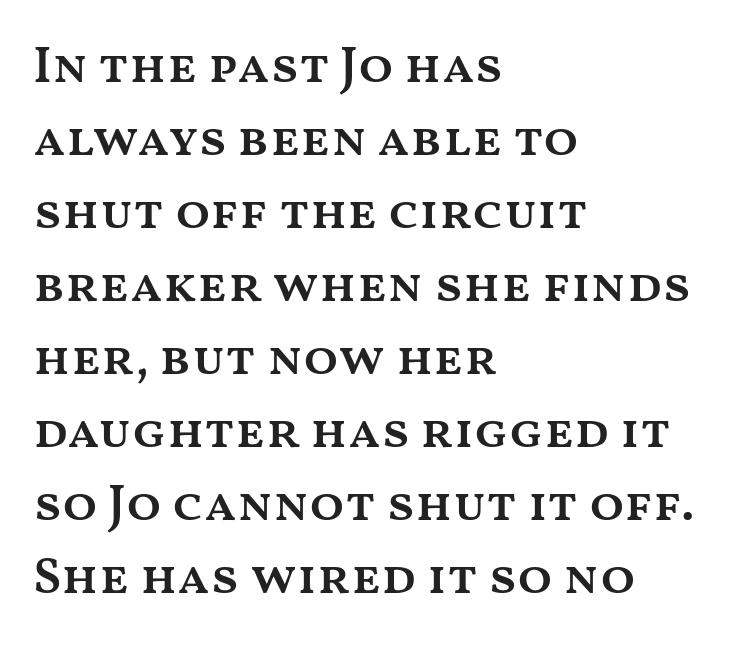
Q: Is the text bold? A: Semi-bold.
Q: Is the text italic (slanted)? A: No, it is upright.
Q: Is the text underlined? A: No.
Q: How is the paragraph aligned? A: Left-aligned.
Q: Is the spacing between letters normal or unusually wide? A: Normal.
Q: Is the spacing between lines tight, normal or loose? A: Normal.
Q: Width (condensed, normal, or wide)? A: Wide.
Q: Stroke contrast? A: Medium.
Q: x-height? A: Medium.
Q: Monospaced? A: No.
